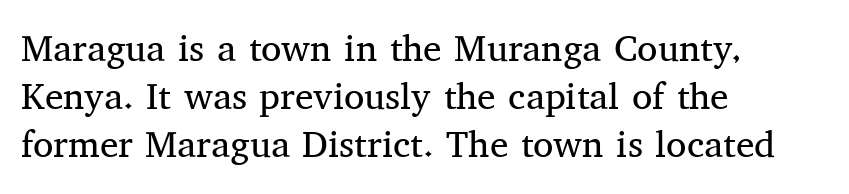
{"serif": "yes", "italic": "no", "bold": "no", "weight": "regular", "width": "normal", "stroke_contrast": "medium", "x_height": "medium", "monospaced": "no", "underline": "no", "align": "left", "line_spacing": "normal", "line_spacing_ratio": 1.3, "letter_spacing": "normal", "letter_spacing_em": 0.0, "glyph_px": 37}
